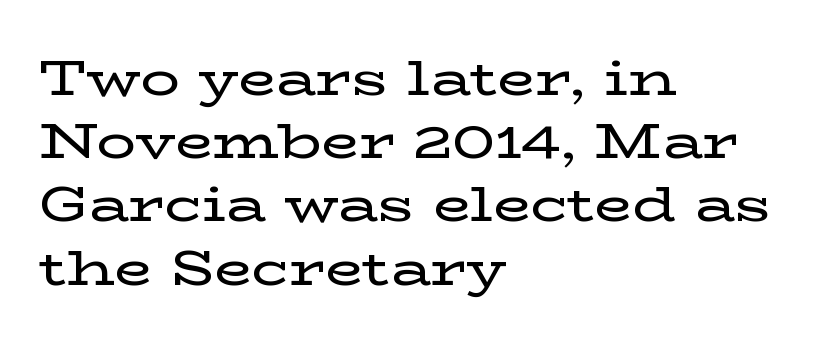
Posture: straight, roman, zero tilt. The characters display serif detailing at their extremities. Character widths vary here, with narrow letters taking less room than wide ones. Summary of vertical rhythm: regular, with standard interline spacing.
